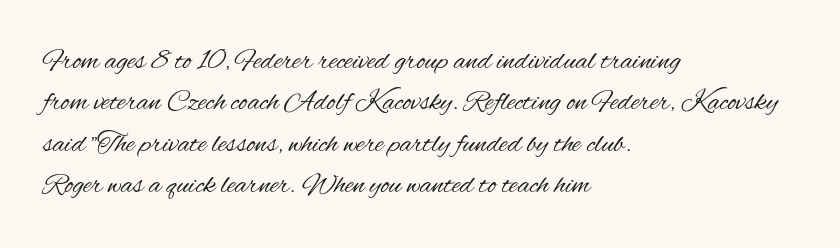
{"serif": "no", "bold": "no", "weight": "regular", "width": "condensed", "stroke_contrast": "medium", "x_height": "small", "monospaced": "no", "underline": "no", "align": "left", "line_spacing": "normal", "line_spacing_ratio": 1.43, "letter_spacing": "normal", "letter_spacing_em": 0.0, "glyph_px": 29}
